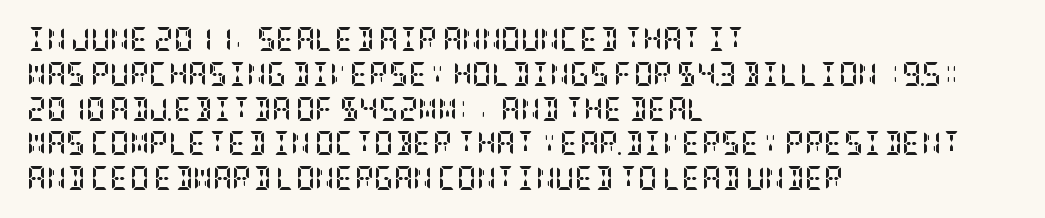
{"italic": "no", "bold": "yes", "underline": "no", "align": "left", "line_spacing": "normal", "line_spacing_ratio": 1.45, "letter_spacing": "normal", "letter_spacing_em": 0.0, "glyph_px": 24}
